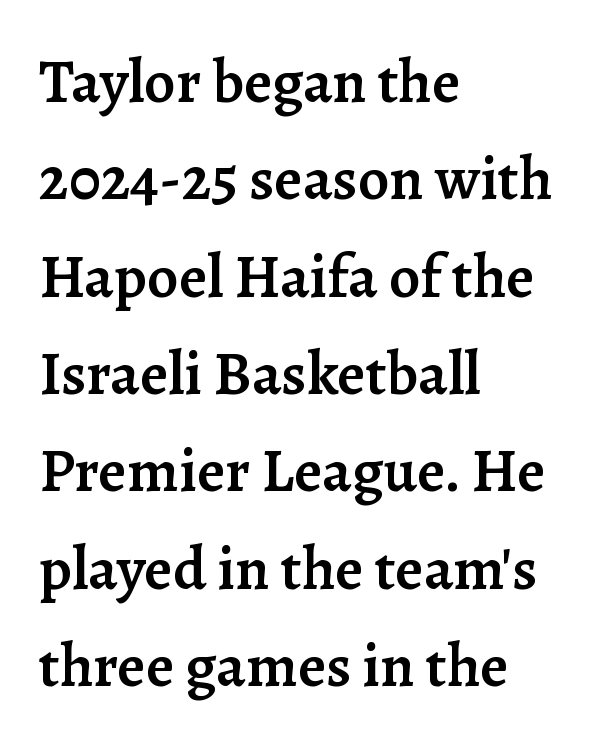
The image shows 62 px semibold serif type, upright; set left-aligned, normal line spacing (1.57x), normal letter spacing, not underlined; low stroke contrast and a medium x-height.
